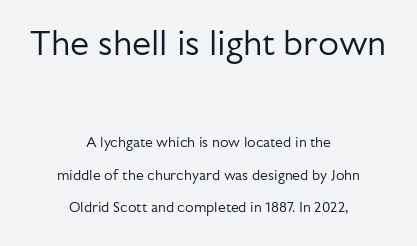
The typography opts for an upright posture over an oblique one. Inter-character spacing is left at the font's built-in metrics. Which margin do the lines hug? Neither — every line sits in the middle. Caption: face not bold, strokes unweighted.
